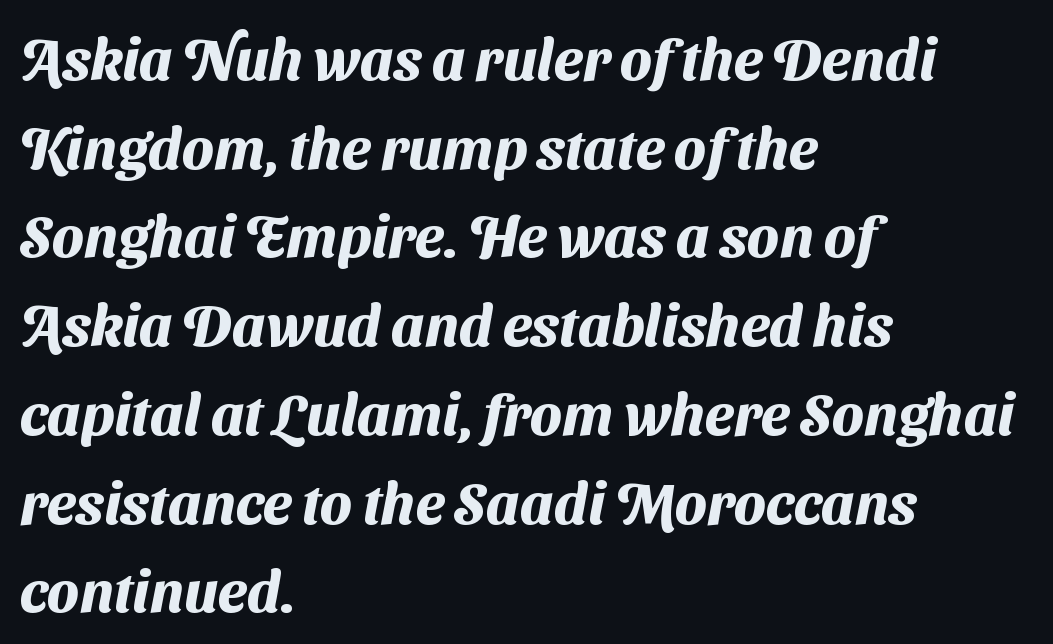
{"serif": "no", "bold": "yes", "weight": "heavy", "width": "normal", "stroke_contrast": "medium", "x_height": "medium", "monospaced": "no", "underline": "no", "align": "left", "line_spacing": "normal", "line_spacing_ratio": 1.53, "letter_spacing": "normal", "letter_spacing_em": 0.0, "glyph_px": 58}
